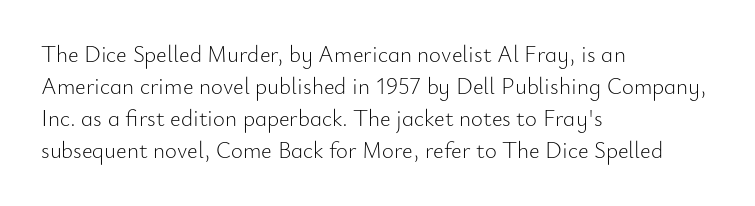
Caption: standard tracking, unaltered. Does the leading feel generous? No, just average. The lines are quadded left. Check the space under the baseline: it is left empty.
